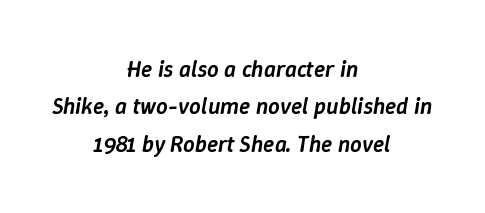
The image shows 23 px text type, italic (leaning right); set centered, normal line spacing (1.63x), normal letter spacing, not underlined.
